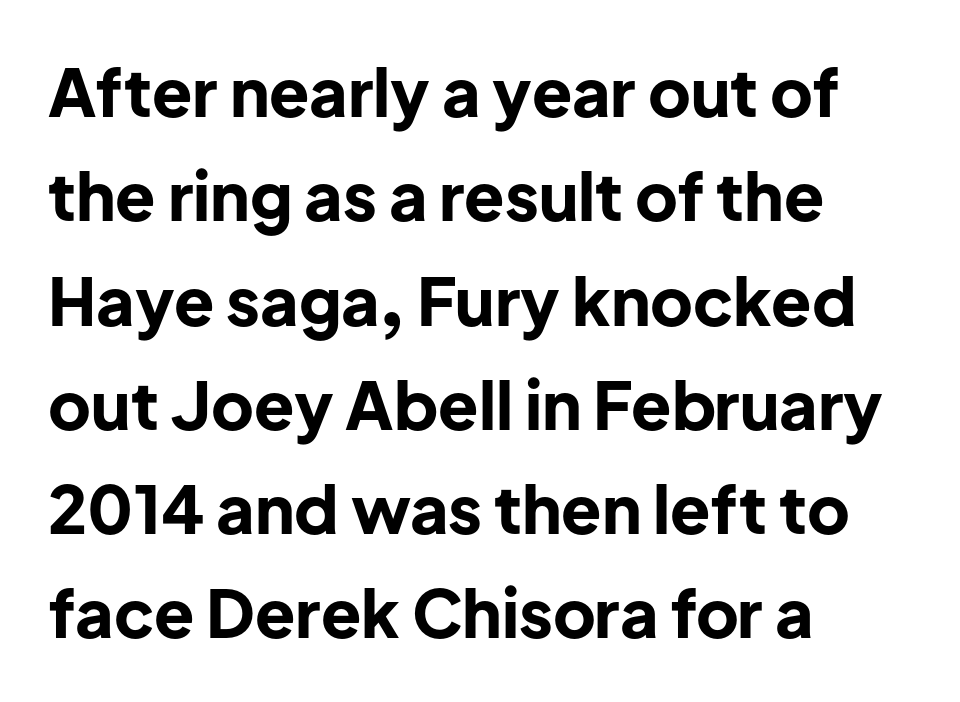
Q: Is the text bold? A: Yes.
Q: Is the text italic (slanted)? A: No, it is upright.
Q: Is the typeface a serif or a sans-serif typeface? A: Sans-serif.
Q: Is the text underlined? A: No.
Q: How is the paragraph aligned? A: Left-aligned.
Q: Is the spacing between letters normal or unusually wide? A: Normal.
Q: Is the spacing between lines tight, normal or loose? A: Normal.
Q: Width (condensed, normal, or wide)? A: Normal.
Q: Stroke contrast? A: Low.
Q: x-height? A: Medium.
Q: Monospaced? A: No.
